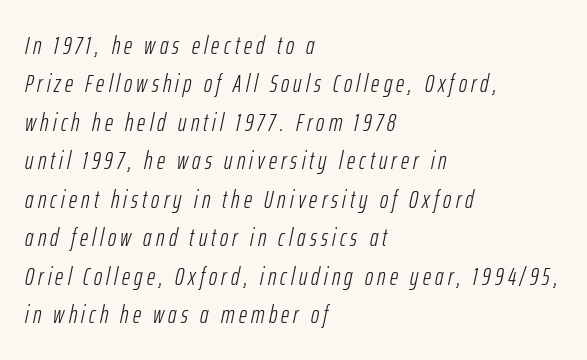
Q: Is the text bold? A: No.
Q: Is the text italic (slanted)? A: Yes, it leans right by about 12 degrees.
Q: Is the text underlined? A: No.
Q: How is the paragraph aligned? A: Left-aligned.
Q: Is the spacing between lines tight, normal or loose? A: Normal.
